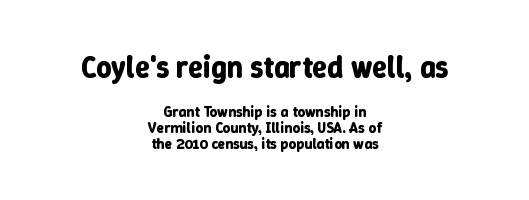
The block sitting higher on the canvas is the one with enlarged characters. Every character sits straight up, as roman type does. Unmarked baselines from the first word to the last. The glyphs have the mass of a bold cut. Is this a fixed-width face? No — the glyphs have proportional, varying widths.
